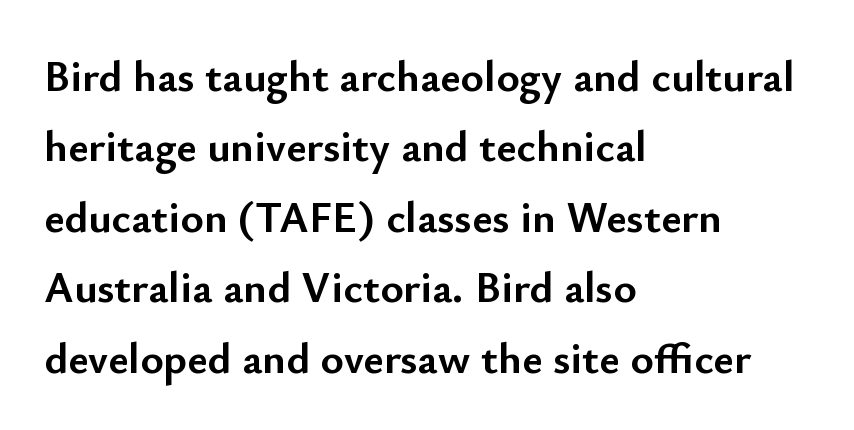
Heavy, bold letterforms. Default kerning and tracking; the words read as compact shapes. The lines are quadded left. The type family on display is of the sans-serif kind. Whoever set this chose a conventional vertical rhythm. The face used here is proportionally spaced, like ordinary book or web type.
